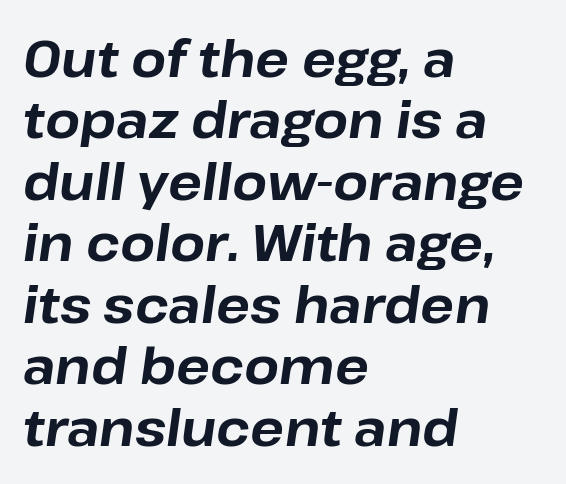
{"italic": "yes", "lean": "right", "slant_degrees": 8, "bold": "yes", "weight": "bold", "width": "normal", "stroke_contrast": "low", "x_height": "medium", "monospaced": "no", "underline": "no", "align": "left", "line_spacing_ratio": 1.23, "letter_spacing": "normal", "letter_spacing_em": 0.0, "glyph_px": 50}
